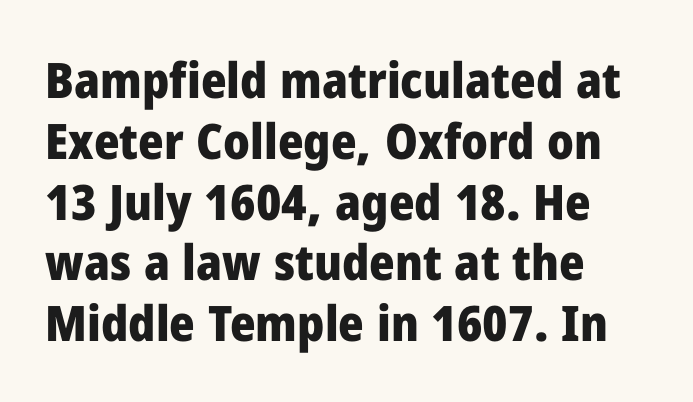
{"serif": "no", "italic": "no", "bold": "yes", "weight": "heavy", "width": "normal", "stroke_contrast": "low", "x_height": "medium", "monospaced": "no", "underline": "no", "align": "left", "line_spacing_ratio": 1.24, "letter_spacing": "normal", "letter_spacing_em": 0.0, "glyph_px": 49}
